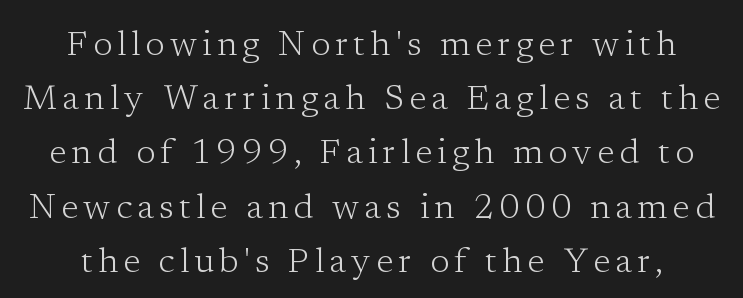
Q: Is the text bold? A: No.
Q: Is the text italic (slanted)? A: No, it is upright.
Q: Is the typeface a serif or a sans-serif typeface? A: Serif.
Q: Is the text underlined? A: No.
Q: Is the spacing between lines tight, normal or loose? A: Normal.
Q: Width (condensed, normal, or wide)? A: Normal.
Q: Stroke contrast? A: Low.
Q: x-height? A: Medium.
Q: Monospaced? A: No.
